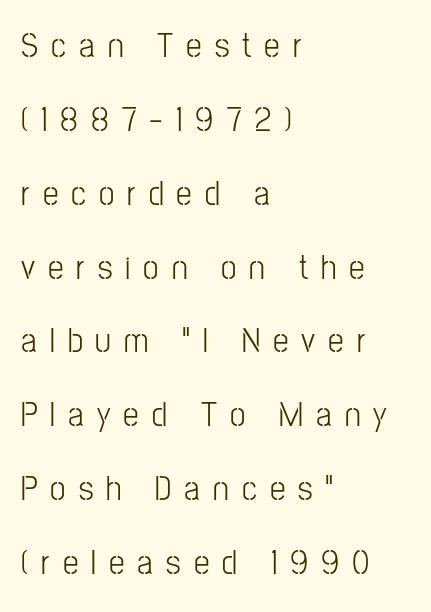
The image shows 35 px condensed sans-serif type, upright; set left-aligned, loose line spacing (2.11x), unusually wide letter spacing (+0.37 em), not underlined; low stroke contrast and a medium x-height.
